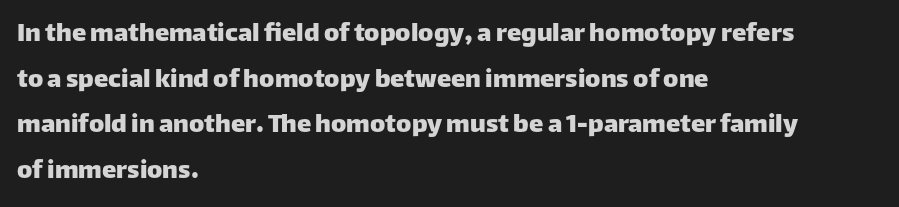
{"serif": "no", "italic": "no", "width": "normal", "stroke_contrast": "low", "x_height": "large", "monospaced": "no", "underline": "no", "align": "left", "line_spacing": "normal", "line_spacing_ratio": 1.57, "letter_spacing": "normal", "letter_spacing_em": 0.0, "glyph_px": 29}
